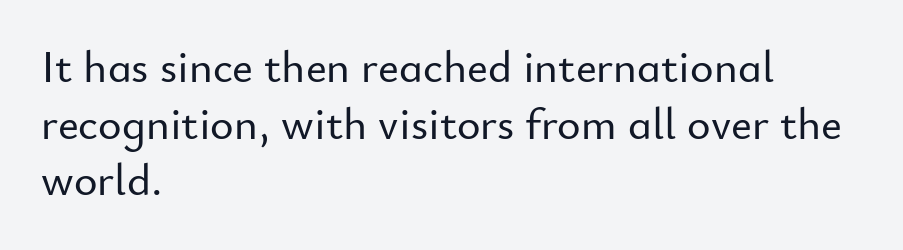
Q: Is the text italic (slanted)? A: No, it is upright.
Q: Is the typeface a serif or a sans-serif typeface? A: Sans-serif.
Q: Is the text underlined? A: No.
Q: How is the paragraph aligned? A: Left-aligned.
Q: Is the spacing between letters normal or unusually wide? A: Normal.
Q: Is the spacing between lines tight, normal or loose? A: Normal.
Q: Width (condensed, normal, or wide)? A: Normal.
Q: Stroke contrast? A: Low.
Q: x-height? A: Small.
Q: Monospaced? A: No.
